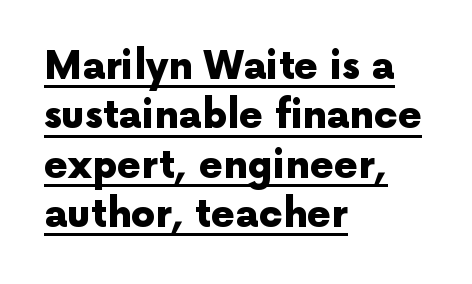
The image shows 38 px heavy sans-serif type, upright; set left-aligned, normal line spacing (1.3x), normal letter spacing, underlined; a medium x-height.
